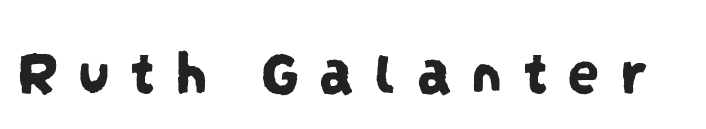
Q: Is the typeface a serif or a sans-serif typeface? A: Sans-serif.
Q: Is the text underlined? A: No.
Q: Is the spacing between letters normal or unusually wide? A: Unusually wide.
Q: Width (condensed, normal, or wide)? A: Condensed.
Q: Stroke contrast? A: Low.
Q: x-height? A: Large.
Q: Monospaced? A: No.
